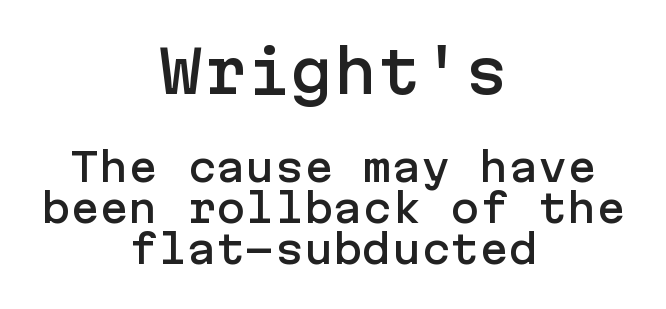
{"serif": "no", "italic": "no", "width": "normal", "stroke_contrast": "low", "x_height": "medium", "underline": "no", "align": "center", "line_spacing": "tight", "line_spacing_ratio": 1.05, "letter_spacing": "normal", "letter_spacing_em": 0.0, "larger_block": "first", "size_ratio": 1.49, "glyph_px": 58}
